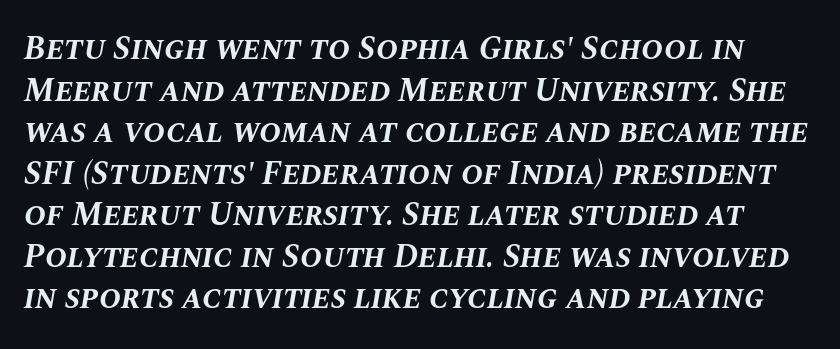
Q: Is the text bold? A: Yes.
Q: Is the text italic (slanted)? A: Yes, it leans right by about 10 degrees.
Q: Is the text underlined? A: No.
Q: Is the spacing between letters normal or unusually wide? A: Normal.
Q: Is the spacing between lines tight, normal or loose? A: Normal.
Q: Width (condensed, normal, or wide)? A: Normal.
Q: Stroke contrast? A: Medium.
Q: x-height? A: Large.
Q: Monospaced? A: No.
